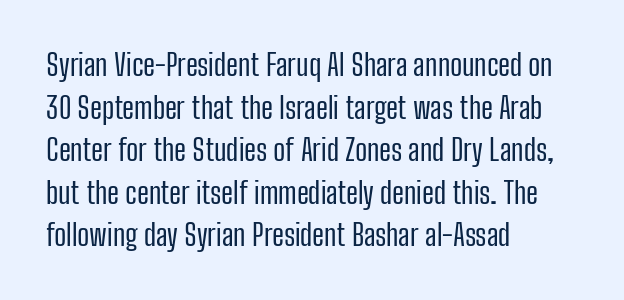
The image shows 30 px regular-weight, condensed sans-serif type, upright; set left-aligned, normal line spacing (1.42x), normal letter spacing, not underlined; low stroke contrast and a medium x-height.
